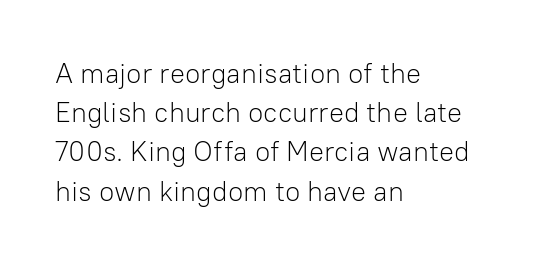
{"serif": "no", "italic": "no", "bold": "no", "weight": "light", "width": "normal", "stroke_contrast": "low", "x_height": "medium", "monospaced": "no", "underline": "no", "align": "left", "line_spacing": "normal", "line_spacing_ratio": 1.4, "letter_spacing": "normal", "letter_spacing_em": 0.0, "glyph_px": 28}
